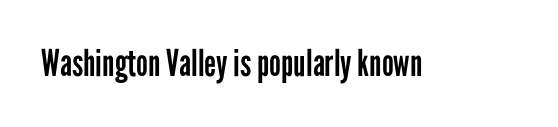
The letterforms sit shoulder to shoulder at normal distance. The rendering uses natural spacing where letterforms have individual widths. In terms of posture, this sample is upright. Unbolded letterforms with no extra heft. Check where the strokes stop: nothing finishes them off — pure sans.
